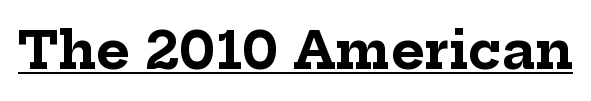
Notice how thick the strokes are: this is what a full bold looks like. Ordinary non-slanted type is in use. Short note: letters normally spaced. Regarding serifs, this sample has them.
